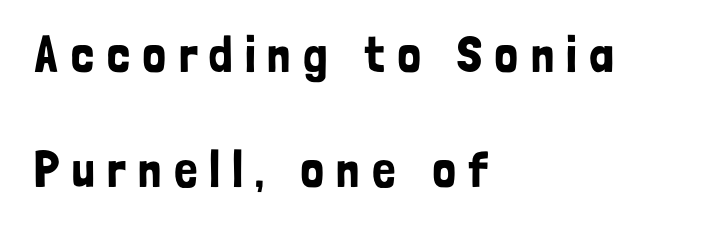
Q: Is the text italic (slanted)? A: No, it is upright.
Q: Is the typeface a serif or a sans-serif typeface? A: Sans-serif.
Q: Is the text underlined? A: No.
Q: How is the paragraph aligned? A: Left-aligned.
Q: Is the spacing between letters normal or unusually wide? A: Unusually wide.
Q: Is the spacing between lines tight, normal or loose? A: Loose.
Q: Width (condensed, normal, or wide)? A: Condensed.
Q: Stroke contrast? A: Low.
Q: x-height? A: Medium.
Q: Monospaced? A: No.
